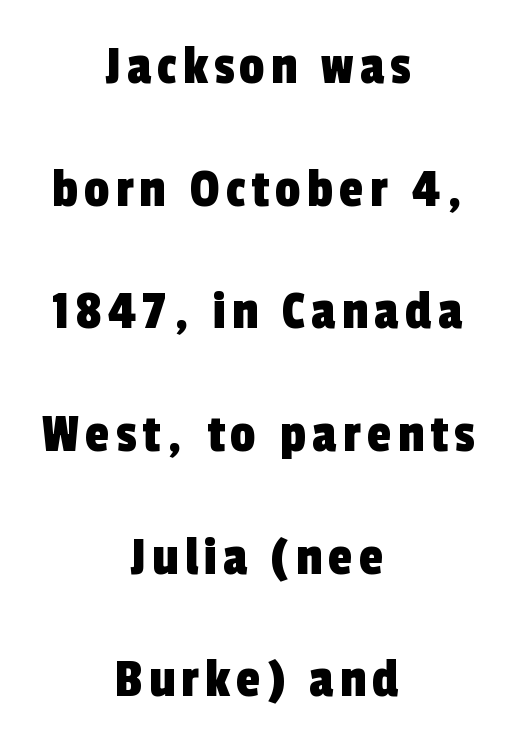
Leading: increased. Which margin do the lines hug? Neither — every line sits in the middle. Unmarked baselines from the first word to the last. This sample uses a sans-serif face. Note the varied advance widths — an 'i' is clearly narrower than an 'm'.
